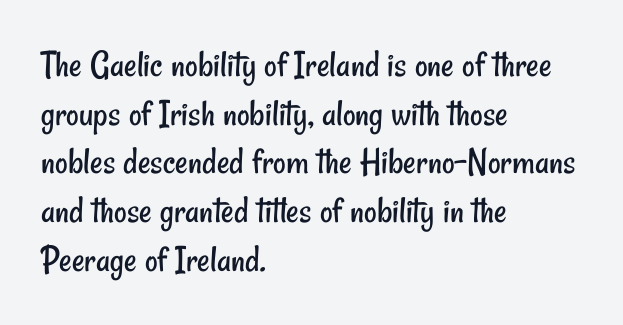
In CSS terms this would be text-align: left. Each stroke keeps to a modest, everyday thickness or less. You could call the tracking neutral — neither tight nor loose. The typeface chosen for these lines omits serifs. Clear beneath every line of the passage. Here the designer chose a conventional face with non-uniform glyph widths.
